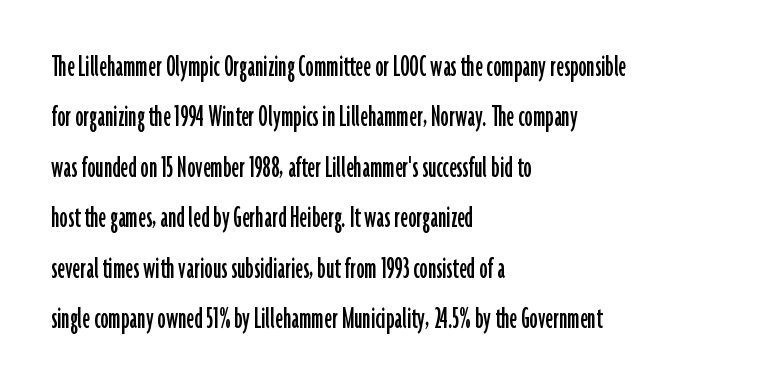
Q: Is the text italic (slanted)? A: No, it is upright.
Q: Is the typeface a serif or a sans-serif typeface? A: Sans-serif.
Q: Is the text underlined? A: No.
Q: How is the paragraph aligned? A: Left-aligned.
Q: Is the spacing between letters normal or unusually wide? A: Normal.
Q: Is the spacing between lines tight, normal or loose? A: Normal.
Q: Width (condensed, normal, or wide)? A: Condensed.
Q: Stroke contrast? A: Low.
Q: x-height? A: Medium.
Q: Monospaced? A: No.
